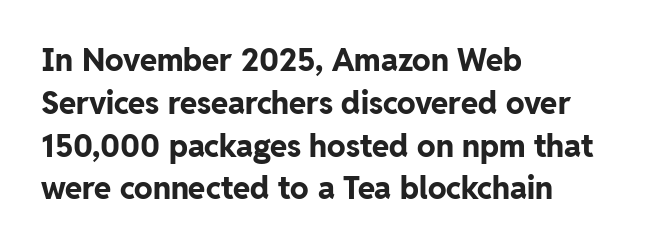
Q: Is the text bold? A: Yes.
Q: Is the text italic (slanted)? A: No, it is upright.
Q: Is the typeface a serif or a sans-serif typeface? A: Sans-serif.
Q: Is the text underlined? A: No.
Q: How is the paragraph aligned? A: Left-aligned.
Q: Is the spacing between letters normal or unusually wide? A: Normal.
Q: Is the spacing between lines tight, normal or loose? A: Normal.
Q: Width (condensed, normal, or wide)? A: Normal.
Q: Stroke contrast? A: Low.
Q: x-height? A: Medium.
Q: Monospaced? A: No.
